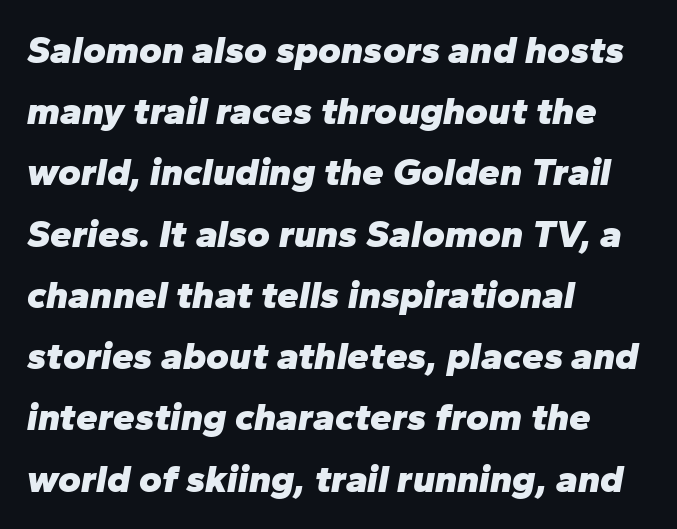
{"italic": "yes", "lean": "right", "slant_degrees": 10, "bold": "yes", "weight": "heavy", "width": "normal", "stroke_contrast": "low", "x_height": "medium", "monospaced": "no", "underline": "no", "align": "left", "line_spacing": "normal", "line_spacing_ratio": 1.57, "letter_spacing": "normal", "letter_spacing_em": 0.0, "glyph_px": 39}
